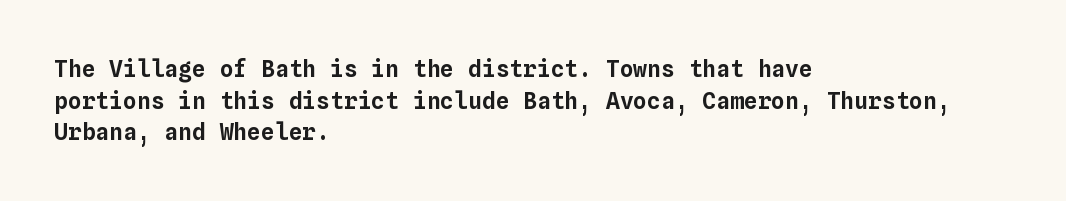
The letterforms sit shoulder to shoulder at normal distance. The paragraph has a hard left edge and a soft right edge. A clean baseline with only descenders dipping below it. No italicization has been applied; the sample stays upright.
